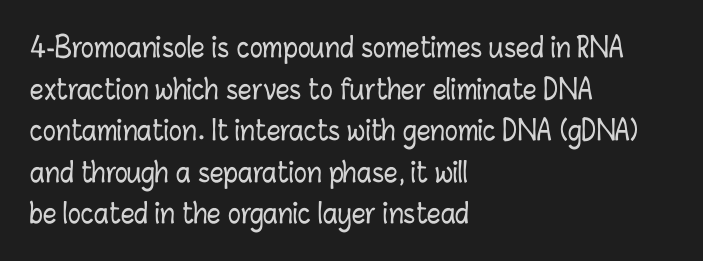
Q: Is the text italic (slanted)? A: No, it is upright.
Q: Is the text underlined? A: No.
Q: How is the paragraph aligned? A: Left-aligned.
Q: Is the spacing between letters normal or unusually wide? A: Normal.
Q: Is the spacing between lines tight, normal or loose? A: Normal.
